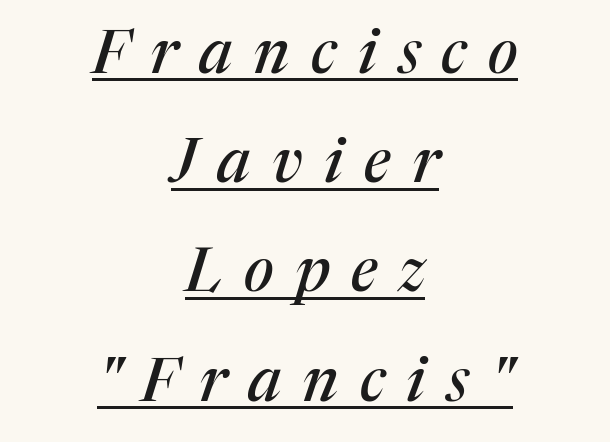
Q: Is the text italic (slanted)? A: Yes, it leans right by about 17 degrees.
Q: Is the typeface a serif or a sans-serif typeface? A: Serif.
Q: Is the text underlined? A: Yes.
Q: How is the paragraph aligned? A: Centered.
Q: Is the spacing between letters normal or unusually wide? A: Unusually wide.
Q: Width (condensed, normal, or wide)? A: Normal.
Q: Stroke contrast? A: Medium.
Q: x-height? A: Medium.
Q: Monospaced? A: No.
